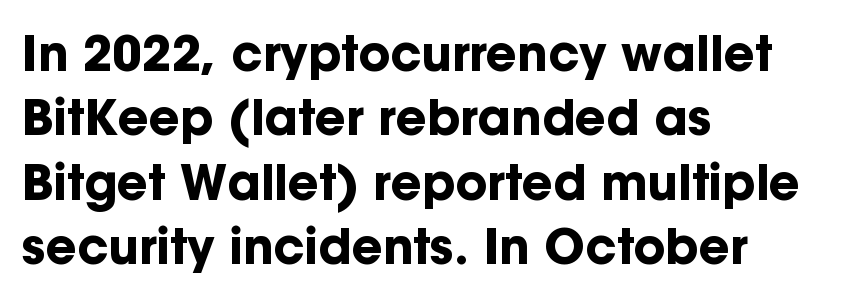
Q: Is the text bold? A: Yes.
Q: Is the text italic (slanted)? A: No, it is upright.
Q: Is the typeface a serif or a sans-serif typeface? A: Sans-serif.
Q: Is the text underlined? A: No.
Q: How is the paragraph aligned? A: Left-aligned.
Q: Is the spacing between letters normal or unusually wide? A: Normal.
Q: Is the spacing between lines tight, normal or loose? A: Normal.
Q: Width (condensed, normal, or wide)? A: Normal.
Q: Stroke contrast? A: Low.
Q: x-height? A: Medium.
Q: Monospaced? A: No.
